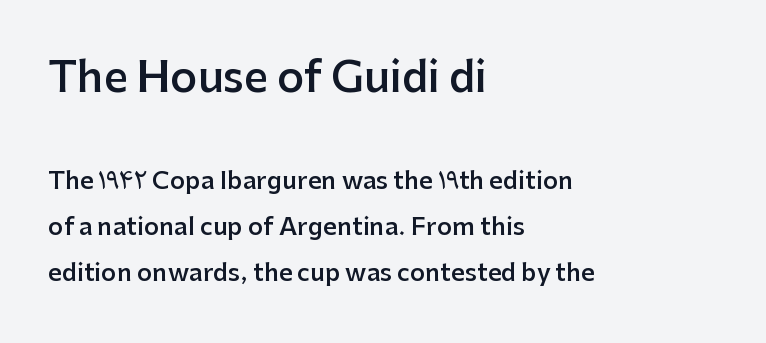
The image shows 42 px semibold sans-serif type, upright; set left-aligned, loose line spacing (1.93x), normal letter spacing, not underlined; the first (top) block is 1.75x larger; low stroke contrast and a medium x-height.
